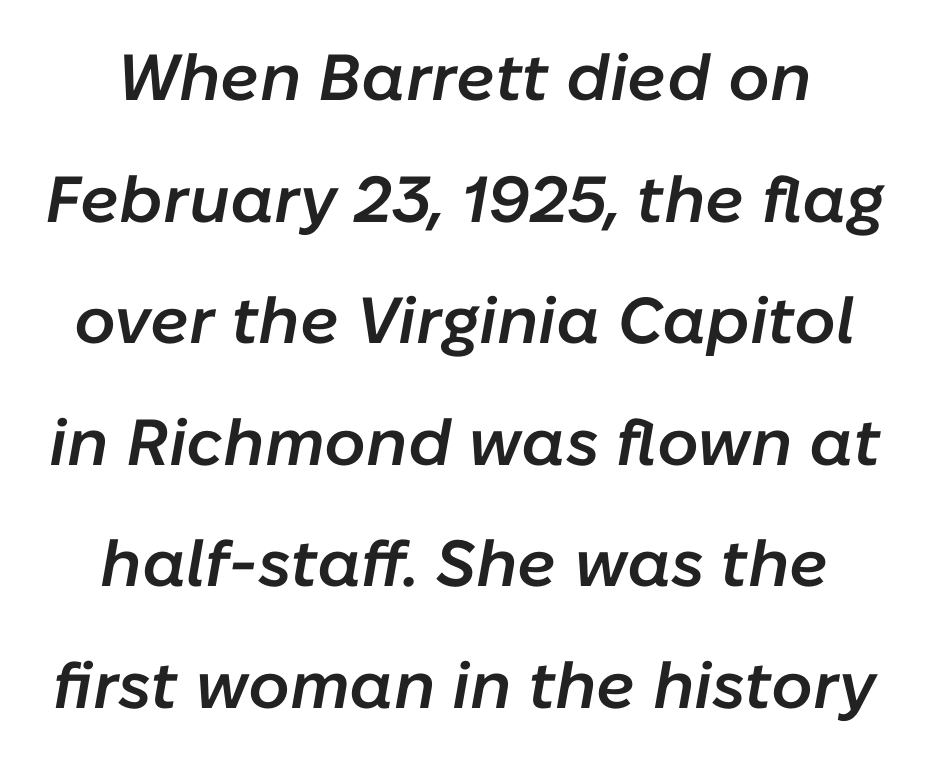
Q: Is the text bold? A: Semi-bold.
Q: Is the text italic (slanted)? A: Yes, it leans right by about 10 degrees.
Q: Is the text underlined? A: No.
Q: Is the spacing between letters normal or unusually wide? A: Normal.
Q: Width (condensed, normal, or wide)? A: Normal.
Q: Stroke contrast? A: Low.
Q: x-height? A: Medium.
Q: Monospaced? A: No.
